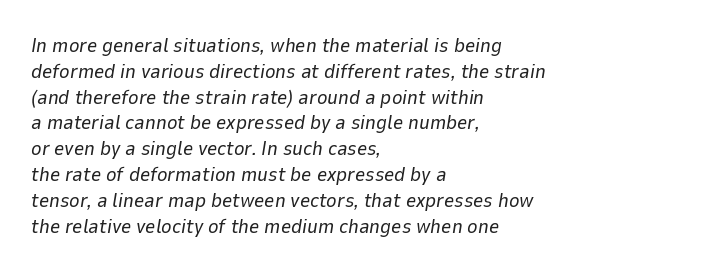
The line texture is even and compact thanks to regular tracking. The typography opts for an oblique posture over an upright one. Weight: regular or lighter. The line-height multiplier appears to be the usual default. The rendering anchors every line to the left-hand side.
